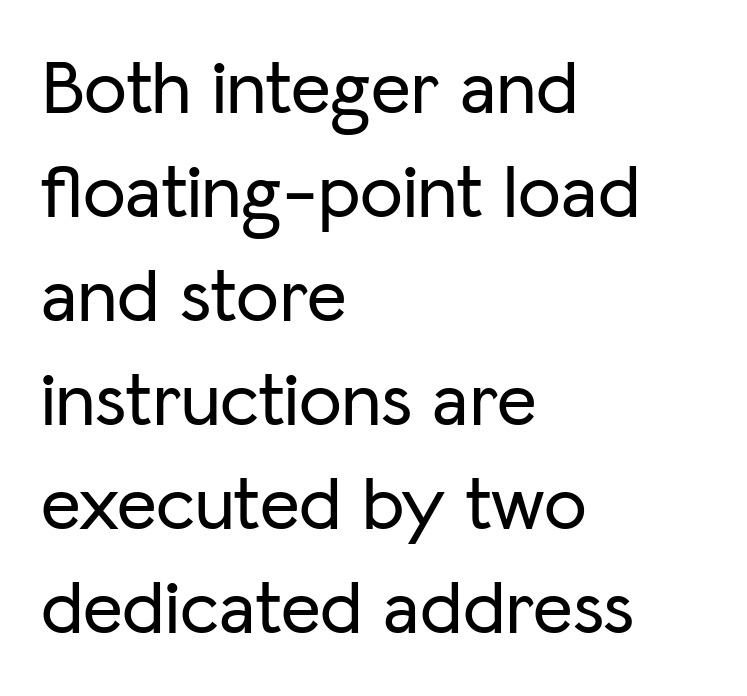
The image shows 77 px sans-serif type, upright; set left-aligned, normal line spacing (1.35x), normal letter spacing, not underlined; low stroke contrast and a medium x-height.
